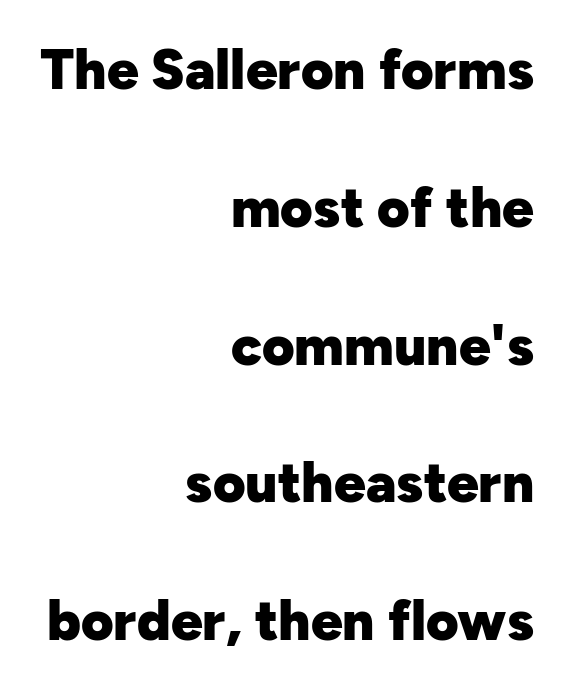
The image shows 56 px heavy sans-serif type, upright; set right-aligned, loose line spacing (2.46x), normal letter spacing, not underlined; low stroke contrast and a medium x-height.
